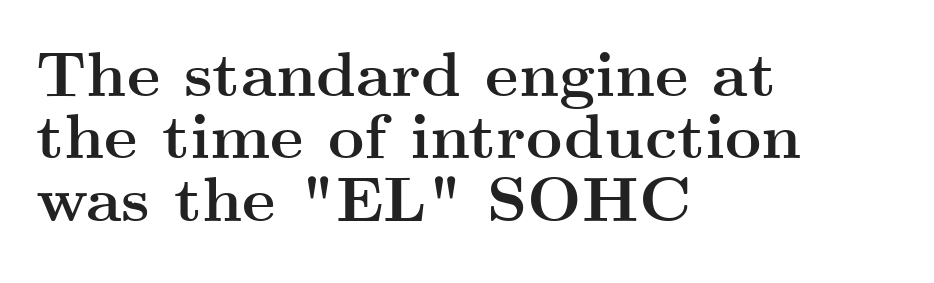
{"serif": "yes", "italic": "no", "bold": "yes", "weight": "semibold", "width": "wide", "stroke_contrast": "medium", "x_height": "small", "monospaced": "no", "underline": "no", "align": "left", "line_spacing": "tight", "line_spacing_ratio": 0.99, "letter_spacing": "normal", "letter_spacing_em": 0.0, "glyph_px": 63}
